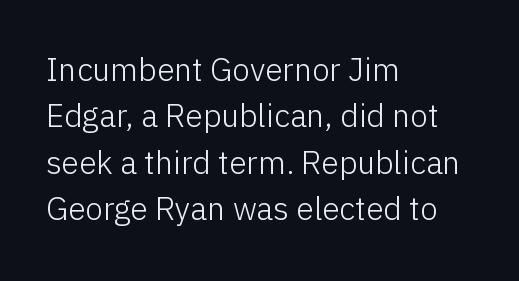
Q: Is the text bold? A: No.
Q: Is the text italic (slanted)? A: No, it is upright.
Q: Is the typeface a serif or a sans-serif typeface? A: Sans-serif.
Q: Is the text underlined? A: No.
Q: How is the paragraph aligned? A: Left-aligned.
Q: Is the spacing between letters normal or unusually wide? A: Normal.
Q: Is the spacing between lines tight, normal or loose? A: Normal.
Q: Width (condensed, normal, or wide)? A: Normal.
Q: Stroke contrast? A: Low.
Q: x-height? A: Medium.
Q: Monospaced? A: No.
